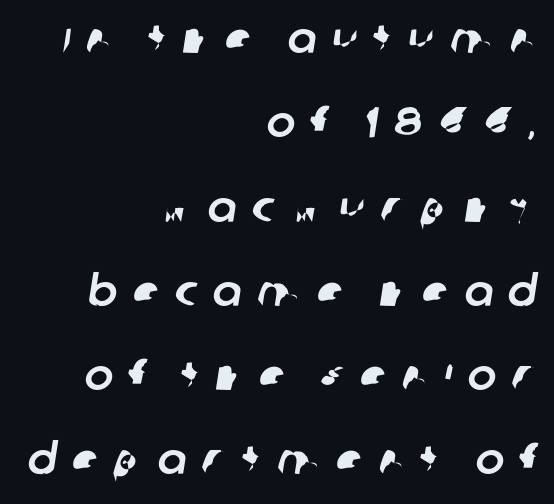
{"serif": "no", "width": "normal", "stroke_contrast": "low", "x_height": "large", "monospaced": "no", "underline": "no", "align": "right", "line_spacing": "loose", "line_spacing_ratio": 1.96, "letter_spacing": "wide", "letter_spacing_em": 0.36, "glyph_px": 43}
